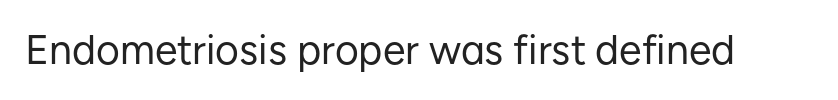
{"serif": "no", "italic": "no", "bold": "no", "weight": "regular", "width": "normal", "stroke_contrast": "low", "x_height": "medium", "monospaced": "no", "underline": "no", "letter_spacing": "normal", "letter_spacing_em": 0.0, "glyph_px": 41}
